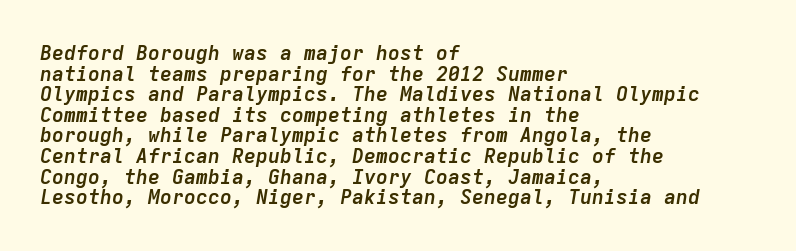
{"italic": "yes", "lean": "right", "slant_degrees": 9, "bold": "yes", "underline": "no", "align": "left", "line_spacing": "tight", "line_spacing_ratio": 1.03, "letter_spacing": "normal", "letter_spacing_em": 0.0, "glyph_px": 20}
